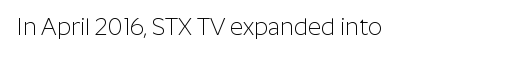
{"italic": "no", "bold": "no", "underline": "no", "letter_spacing": "normal", "letter_spacing_em": 0.0, "glyph_px": 23}
